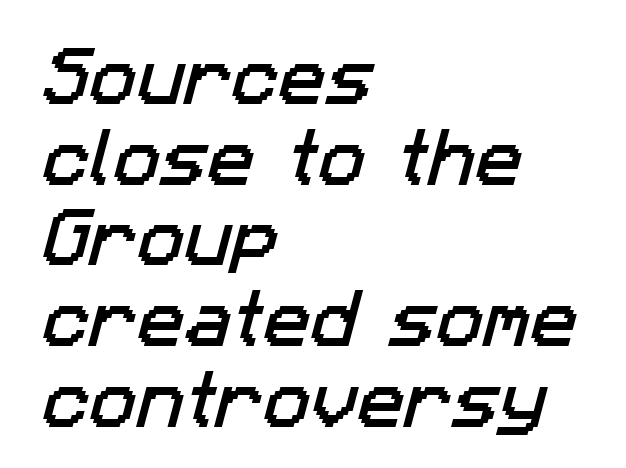
The image shows 63 px sans-serif type; set left-aligned, normal line spacing (1.28x), normal letter spacing, not underlined; low stroke contrast and a medium x-height.
